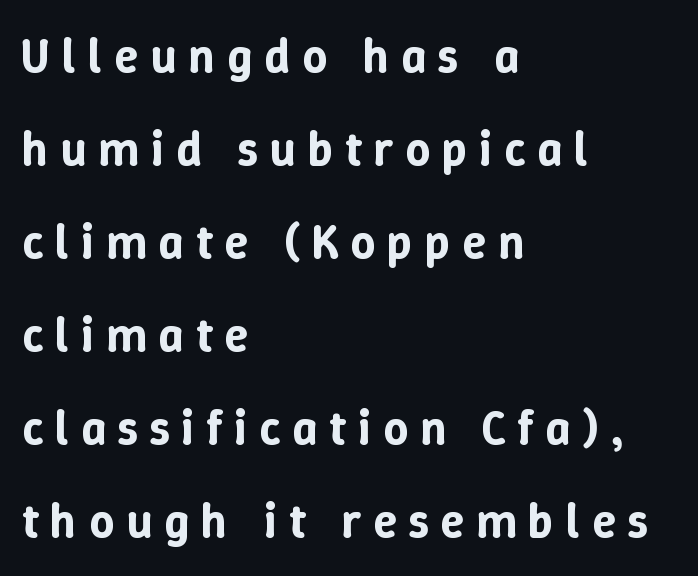
The specimen omits any rule beneath the text block's lines. Vertical strokes here are truly vertical. Varying glyph widths throughout — classic text-font behaviour. Widely set lines give the paragraph a tall, airy silhouette. Notice how the passage keeps a crisp vertical edge on the left only.
